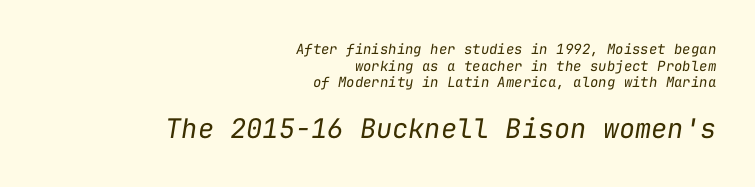
The image shows 27 px text type, italic (leaning right); set right-aligned, line spacing 1.18x, normal letter spacing, not underlined; the second (bottom) block is 1.93x larger.
